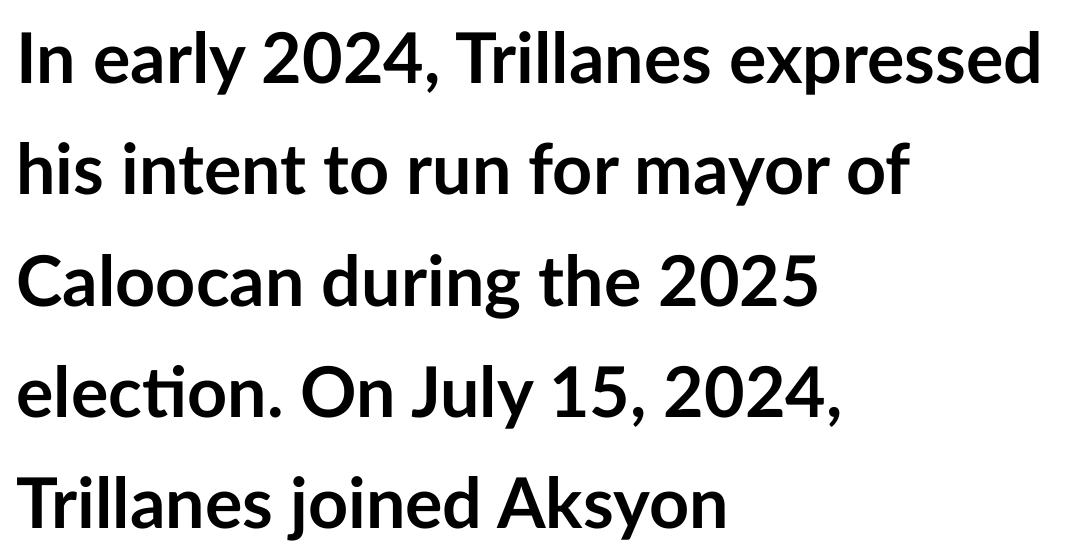
The image shows 70 px semibold sans-serif type, upright; set left-aligned, normal line spacing (1.59x), normal letter spacing, not underlined; low stroke contrast and a medium x-height.
